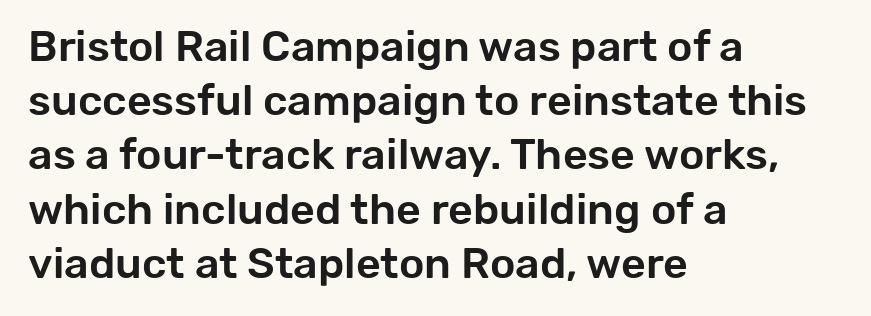
If you drew a ruler down the left edge, every line would touch it. The strip under each line holds only bare page. Think of a printed novel: that variable character pitch is what you see here. Characters remain perfectly vertical along every line.
